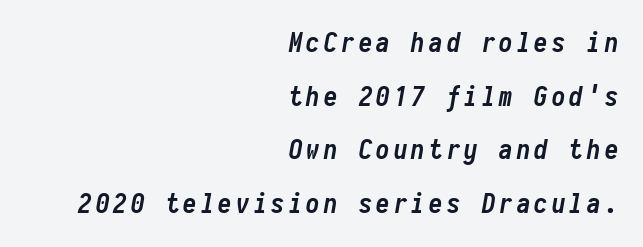
Q: Is the text bold? A: Yes.
Q: Is the text italic (slanted)? A: Yes, it leans right by about 10 degrees.
Q: Is the text underlined? A: No.
Q: How is the paragraph aligned? A: Right-aligned.
Q: Is the spacing between lines tight, normal or loose? A: Loose.
